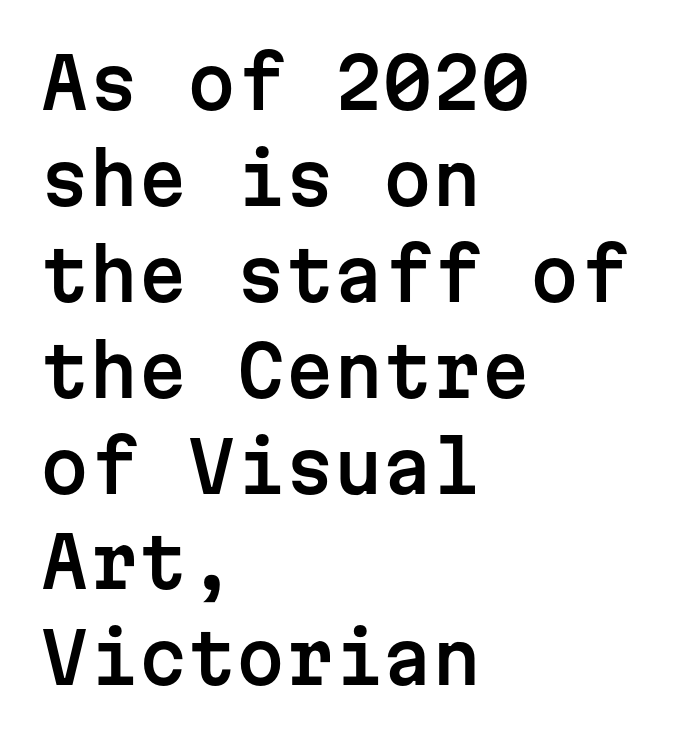
The image shows 70 px sans-serif type, upright, monospaced; set left-aligned, normal line spacing (1.37x), normal letter spacing, not underlined; low stroke contrast and a medium x-height.
